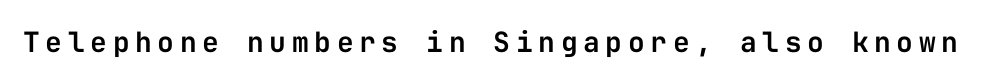
{"serif": "no", "italic": "no", "width": "normal", "stroke_contrast": "low", "x_height": "medium", "monospaced": "yes", "underline": "no", "letter_spacing": "wide", "letter_spacing_em": 0.2, "glyph_px": 28}
